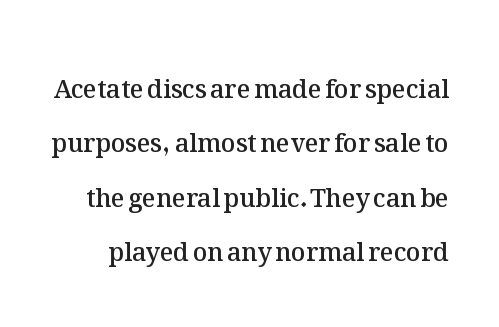
{"italic": "no", "bold": "semi", "underline": "no", "line_spacing": "loose", "line_spacing_ratio": 2.18, "letter_spacing": "normal", "letter_spacing_em": 0.0, "glyph_px": 25}
